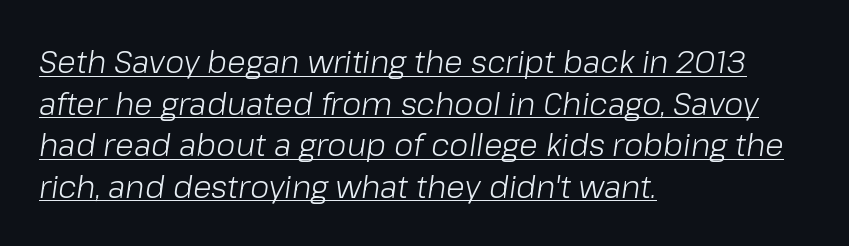
Q: Is the text bold? A: No.
Q: Is the text italic (slanted)? A: Yes, it leans right by about 8 degrees.
Q: Is the text underlined? A: Yes.
Q: How is the paragraph aligned? A: Left-aligned.
Q: Is the spacing between letters normal or unusually wide? A: Normal.
Q: Is the spacing between lines tight, normal or loose? A: Normal.
Q: Width (condensed, normal, or wide)? A: Normal.
Q: Stroke contrast? A: Low.
Q: x-height? A: Medium.
Q: Monospaced? A: No.
